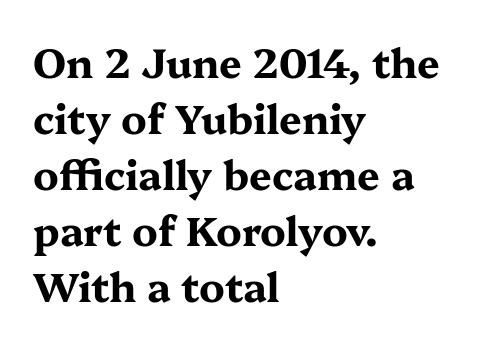
{"serif": "yes", "italic": "no", "bold": "yes", "weight": "bold", "width": "wide", "stroke_contrast": "medium", "x_height": "medium", "monospaced": "no", "underline": "no", "align": "left", "line_spacing": "normal", "line_spacing_ratio": 1.4, "letter_spacing": "normal", "letter_spacing_em": 0.0, "glyph_px": 40}
